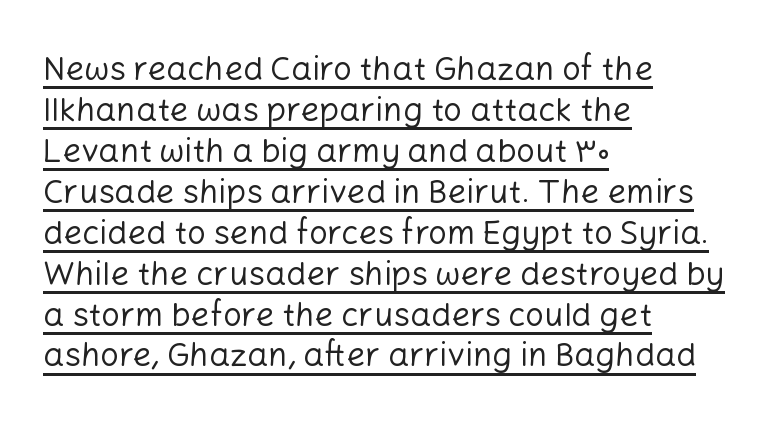
{"serif": "no", "italic": "no", "bold": "no", "weight": "regular", "width": "normal", "stroke_contrast": "low", "x_height": "medium", "monospaced": "no", "underline": "yes", "align": "left", "line_spacing_ratio": 1.24, "letter_spacing": "normal", "letter_spacing_em": 0.0, "glyph_px": 33}
